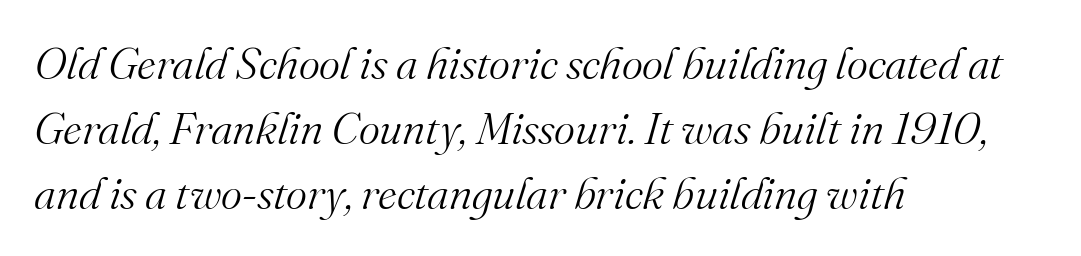
Notice how descenders clear the ascenders below comfortably — that's standard leading. Stroke mass is kept to a normal reading level or below. Is the block centered? No — it sits flush against the left margin. Observe the ordinary spacing: letters are neighbours, not strangers. Does the type have serifs? Yes, each stem ends in a small foot.
